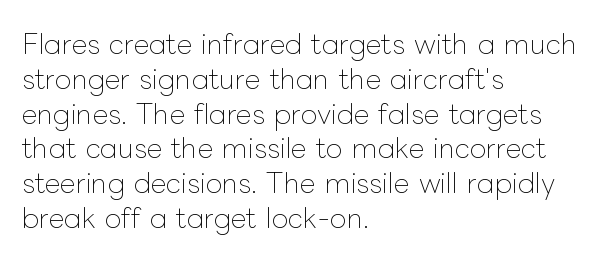
{"italic": "no", "bold": "no", "underline": "no", "align": "left", "line_spacing": "normal", "line_spacing_ratio": 1.29, "letter_spacing": "normal", "letter_spacing_em": 0.0, "glyph_px": 27}
